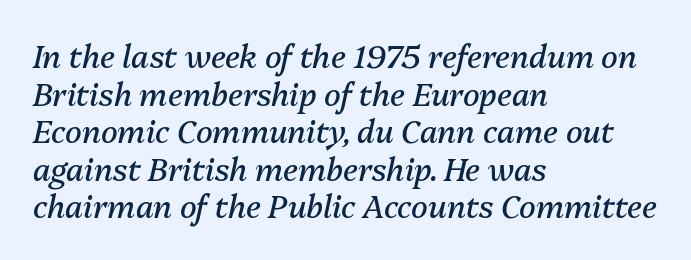
The image shows 31 px regular-weight type, italic (leaning right); set left-aligned, line spacing 1.21x, normal letter spacing, not underlined; medium stroke contrast and a medium x-height.
